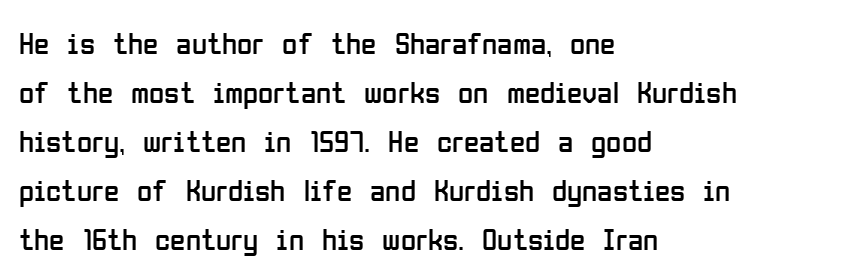
Q: Is the text bold? A: No.
Q: Is the text italic (slanted)? A: No, it is upright.
Q: Is the typeface a serif or a sans-serif typeface? A: Sans-serif.
Q: Is the text underlined? A: No.
Q: How is the paragraph aligned? A: Left-aligned.
Q: Is the spacing between letters normal or unusually wide? A: Normal.
Q: Is the spacing between lines tight, normal or loose? A: Normal.
Q: Width (condensed, normal, or wide)? A: Condensed.
Q: Stroke contrast? A: Low.
Q: x-height? A: Medium.
Q: Monospaced? A: No.
